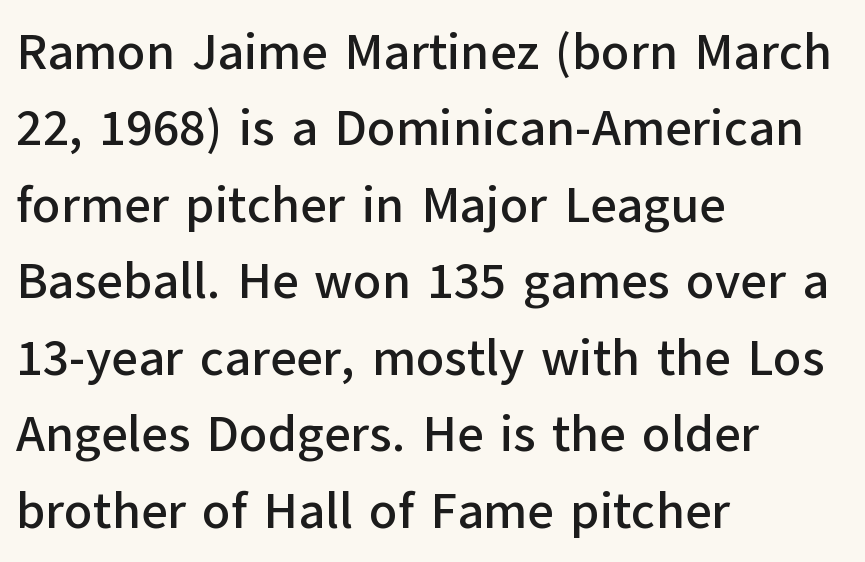
Q: Is the text italic (slanted)? A: No, it is upright.
Q: Is the typeface a serif or a sans-serif typeface? A: Sans-serif.
Q: Is the text underlined? A: No.
Q: How is the paragraph aligned? A: Left-aligned.
Q: Is the spacing between letters normal or unusually wide? A: Normal.
Q: Is the spacing between lines tight, normal or loose? A: Normal.
Q: Width (condensed, normal, or wide)? A: Normal.
Q: Stroke contrast? A: Low.
Q: x-height? A: Medium.
Q: Monospaced? A: No.
